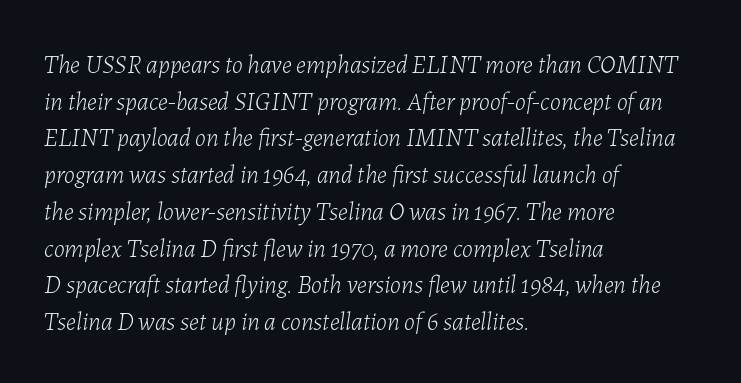
The image shows 25 px text type, italic (leaning right); set left-aligned, normal line spacing (1.47x), normal letter spacing, not underlined.
